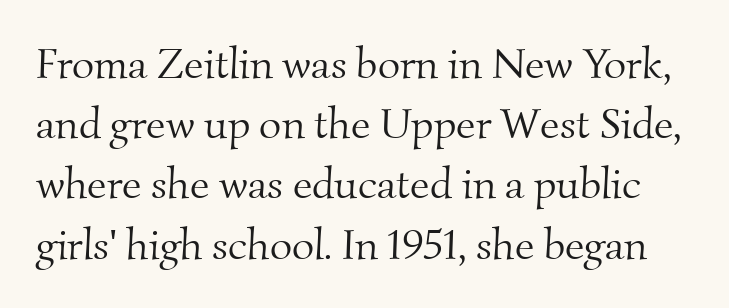
Descender tails drop into unmarked territory. Weight: regular or lighter. The rendering keeps characters at their native spacing. The passage shown stacks its lines at a standard gap. Spacing verdict: proportional, widths tailored to each character.
